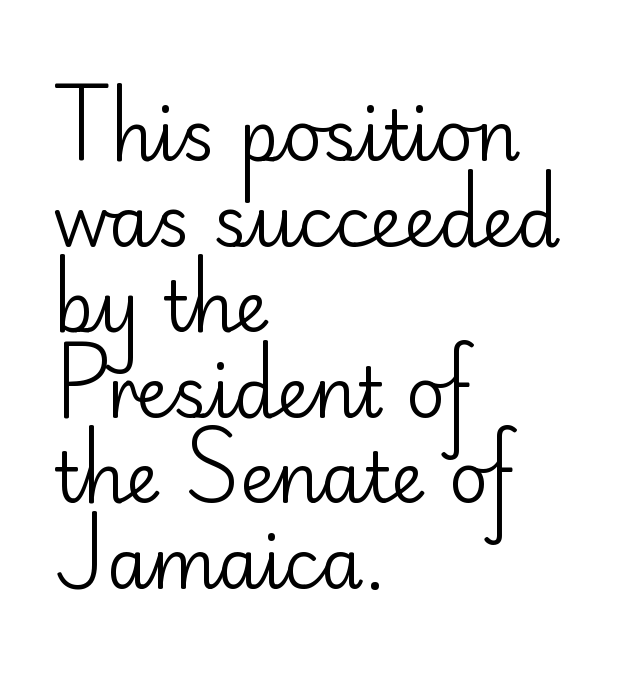
The image shows 69 px regular-weight sans-serif type, upright; set left-aligned, line spacing 1.24x, normal letter spacing, not underlined; low stroke contrast and a small x-height.
